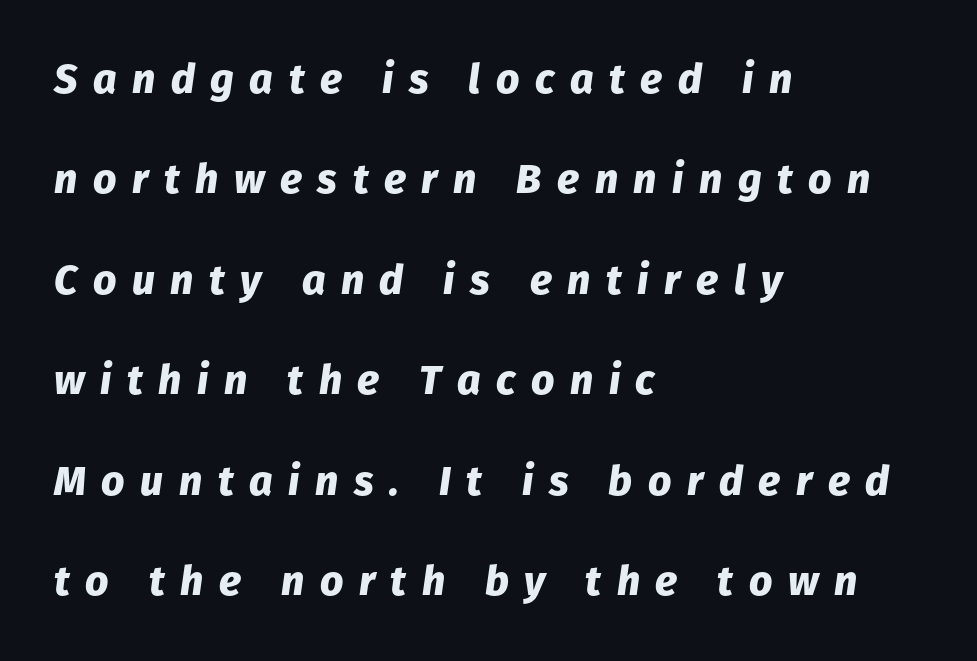
{"italic": "yes", "lean": "right", "slant_degrees": 8, "bold": "yes", "weight": "heavy", "width": "normal", "stroke_contrast": "low", "x_height": "medium", "monospaced": "no", "underline": "no", "align": "left", "line_spacing": "loose", "line_spacing_ratio": 2.45, "letter_spacing": "wide", "letter_spacing_em": 0.38, "glyph_px": 41}
